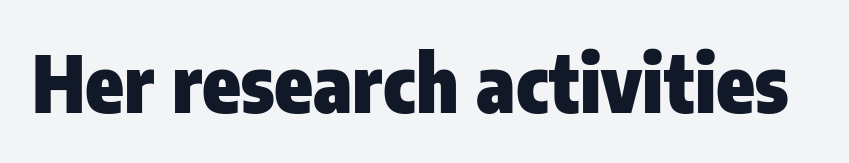
Q: Is the text bold? A: Yes.
Q: Is the text italic (slanted)? A: No, it is upright.
Q: Is the typeface a serif or a sans-serif typeface? A: Sans-serif.
Q: Is the text underlined? A: No.
Q: Is the spacing between letters normal or unusually wide? A: Normal.
Q: Width (condensed, normal, or wide)? A: Condensed.
Q: Stroke contrast? A: Low.
Q: x-height? A: Medium.
Q: Monospaced? A: No.
